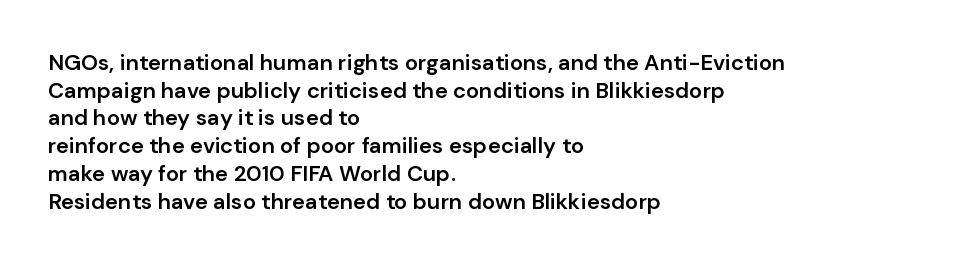
You can tell it's not italic because the verticals are truly vertical. Underlining? Definitely not there. Teacher's note: observe the even left margin — that is flush-left alignment. On the weight axis this lands at semibold, roughly 600.
